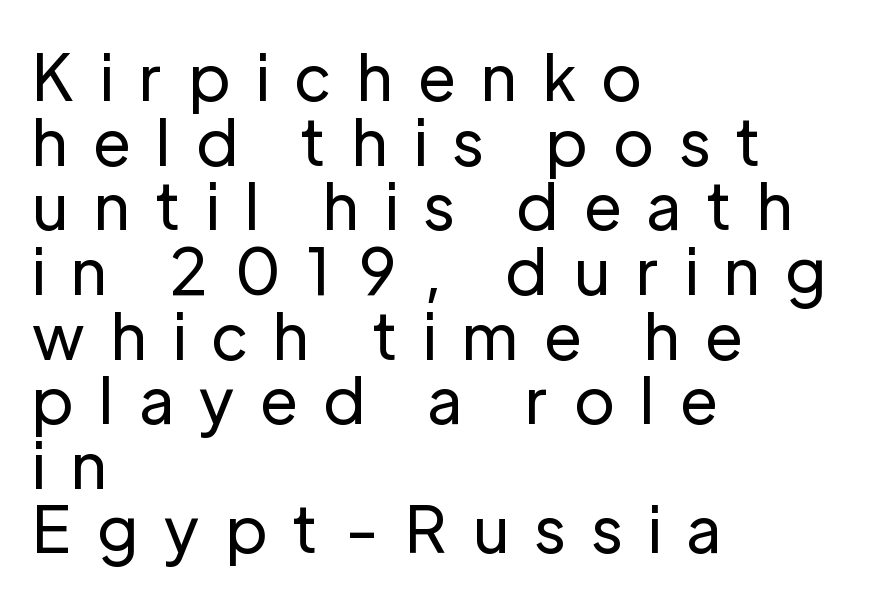
The words here are not underlined. Character widths vary here, with narrow letters taking less room than wide ones. The line-height multiplier appears low, near solid setting. The letters look calm and open, with moderate or lighter stems. A typesetter would call this heavily tracked-out type. This rendering employs a face without finishing strokes, i.e., a sans-serif.
